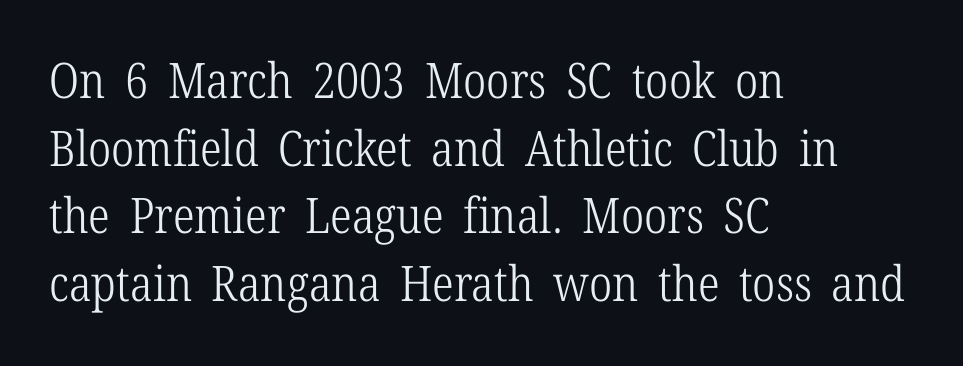
This reads as an unemphasized weight, regular at the heaviest. Letter spacing: default. In terms of letterform style, serifs are clearly present. The space directly below the letters is spotless.
